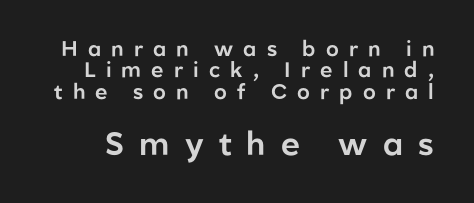
Q: Is the text italic (slanted)? A: No, it is upright.
Q: Is the typeface a serif or a sans-serif typeface? A: Sans-serif.
Q: Is the text underlined? A: No.
Q: Is the spacing between letters normal or unusually wide? A: Unusually wide.
Q: Is the spacing between lines tight, normal or loose? A: Tight.
Q: Which block of text is set in a larger size, the first (top) or the second (bottom)? A: The second (bottom) one.
Q: Width (condensed, normal, or wide)? A: Normal.
Q: Stroke contrast? A: Low.
Q: x-height? A: Medium.
Q: Monospaced? A: No.
